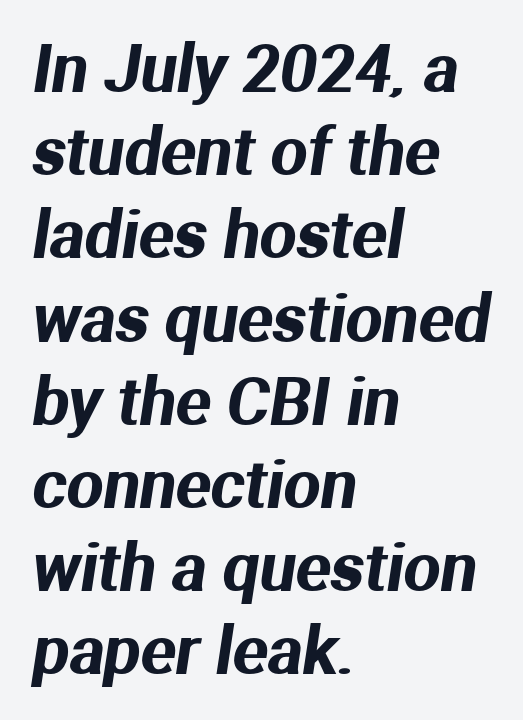
Q: Is the typeface a serif or a sans-serif typeface? A: Sans-serif.
Q: Is the text underlined? A: No.
Q: How is the paragraph aligned? A: Left-aligned.
Q: Is the spacing between letters normal or unusually wide? A: Normal.
Q: Is the spacing between lines tight, normal or loose? A: Normal.
Q: Width (condensed, normal, or wide)? A: Normal.
Q: Stroke contrast? A: Medium.
Q: x-height? A: Medium.
Q: Monospaced? A: No.
